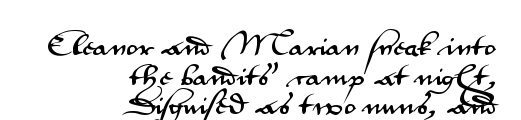
The image shows 25 px text type; set right-aligned, line spacing 1.19x, normal letter spacing, not underlined.
